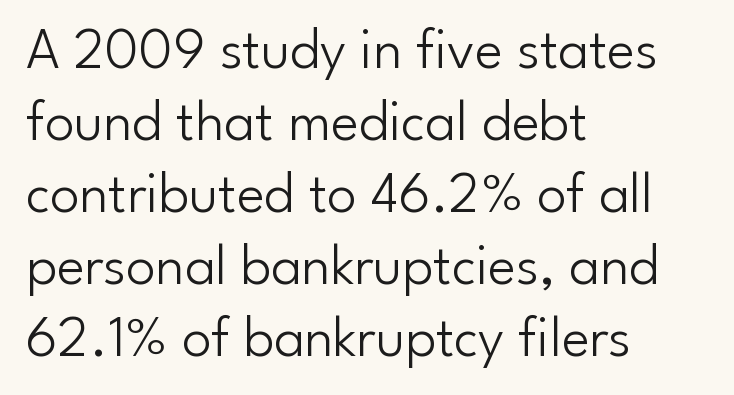
The rag falls on the right side of this text block. Note the varied advance widths — an 'i' is clearly narrower than an 'm'. The letterforms sit at book weight or below. The words here are not underlined.
